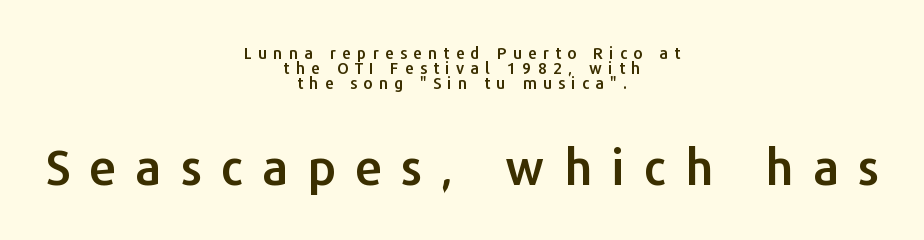
The image shows 49 px sans-serif type, upright; set centered, tight line spacing (0.95x), unusually wide letter spacing (+0.39 em), not underlined; the second (bottom) block is 3.06x larger; low stroke contrast and a medium x-height.
